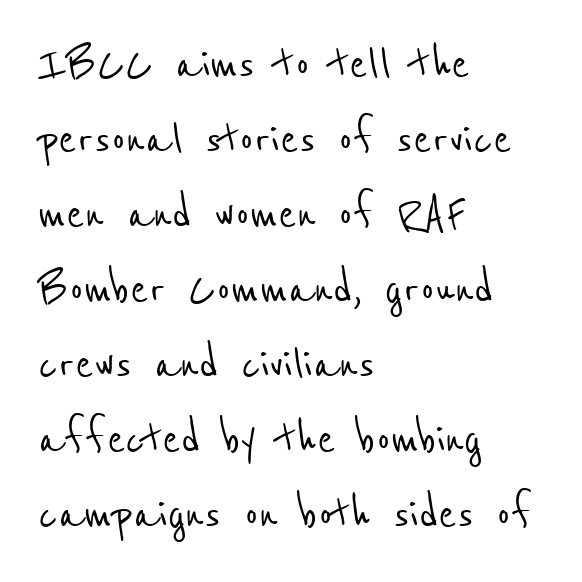
Think of a printed novel: that variable character pitch is what you see here. The passage shown stacks its lines at a standard gap. The rendering anchors every line to the left-hand side. Type style note: lacks serifs. Descenders are the only things crossing below the line. What stands out about the letter spacing? Nothing — it is the standard amount.
